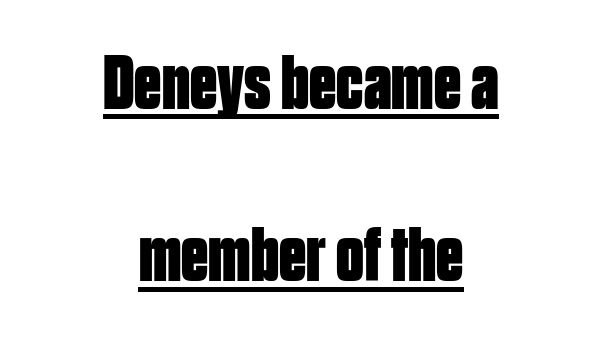
Q: Is the text bold? A: Yes.
Q: Is the text italic (slanted)? A: No, it is upright.
Q: Is the typeface a serif or a sans-serif typeface? A: Sans-serif.
Q: Is the text underlined? A: Yes.
Q: How is the paragraph aligned? A: Centered.
Q: Is the spacing between letters normal or unusually wide? A: Normal.
Q: Is the spacing between lines tight, normal or loose? A: Loose.
Q: Width (condensed, normal, or wide)? A: Condensed.
Q: Stroke contrast? A: Low.
Q: x-height? A: Large.
Q: Monospaced? A: No.
